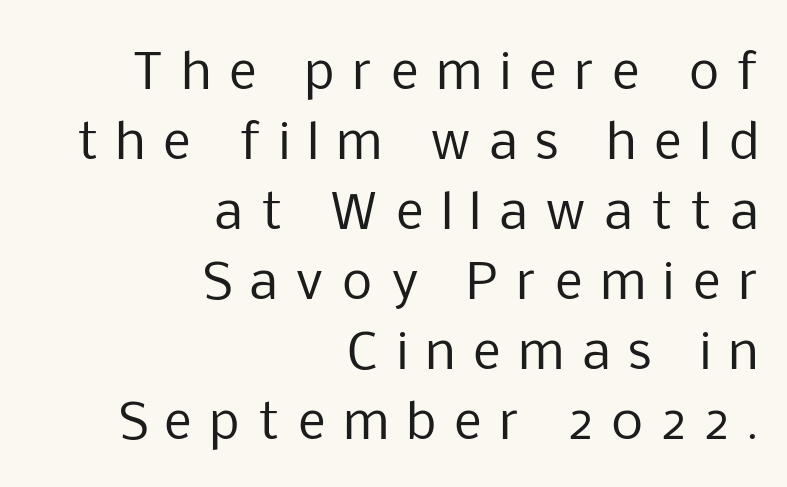
{"serif": "no", "italic": "no", "bold": "no", "weight": "regular", "width": "normal", "stroke_contrast": "low", "x_height": "medium", "monospaced": "no", "underline": "no", "align": "right", "line_spacing": "normal", "line_spacing_ratio": 1.46, "letter_spacing": "wide", "letter_spacing_em": 0.38, "glyph_px": 48}
